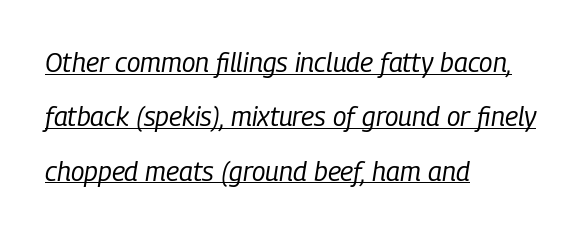
Q: Is the text bold? A: No.
Q: Is the text italic (slanted)? A: Yes, it leans right by about 9 degrees.
Q: Is the text underlined? A: Yes.
Q: How is the paragraph aligned? A: Left-aligned.
Q: Is the spacing between letters normal or unusually wide? A: Normal.
Q: Is the spacing between lines tight, normal or loose? A: Loose.
